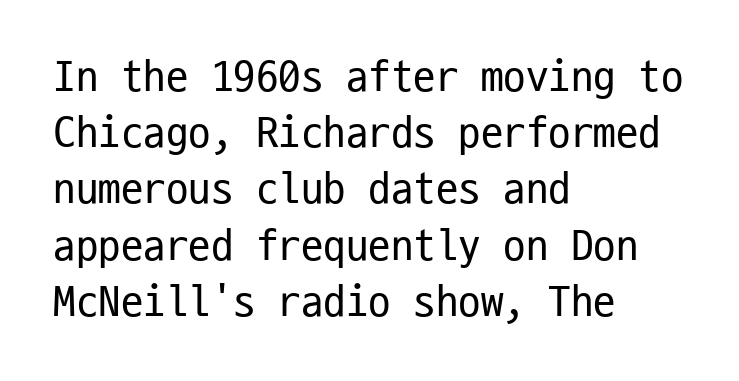
{"serif": "no", "italic": "no", "bold": "no", "weight": "regular", "width": "condensed", "stroke_contrast": "low", "x_height": "medium", "monospaced": "yes", "underline": "no", "align": "left", "line_spacing": "normal", "line_spacing_ratio": 1.25, "letter_spacing": "normal", "letter_spacing_em": 0.0, "glyph_px": 45}
